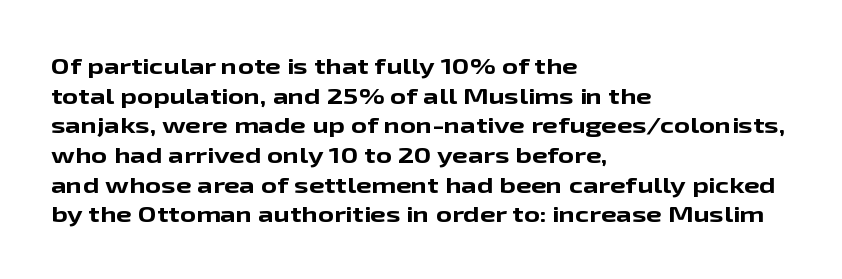
Q: Is the text bold? A: Yes.
Q: Is the text italic (slanted)? A: No, it is upright.
Q: Is the text underlined? A: No.
Q: How is the paragraph aligned? A: Left-aligned.
Q: Is the spacing between letters normal or unusually wide? A: Normal.
Q: Is the spacing between lines tight, normal or loose? A: Normal.
